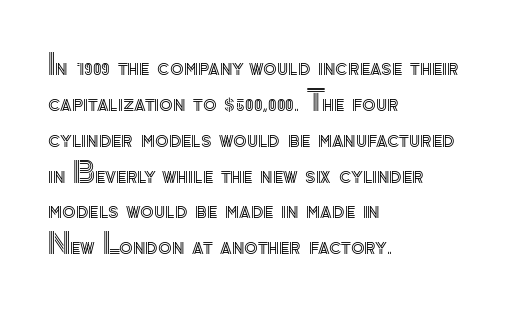
{"italic": "no", "width": "normal", "x_height": "small", "monospaced": "no", "underline": "no", "align": "left", "line_spacing": "normal", "line_spacing_ratio": 1.28, "letter_spacing": "normal", "letter_spacing_em": 0.0, "glyph_px": 28}
